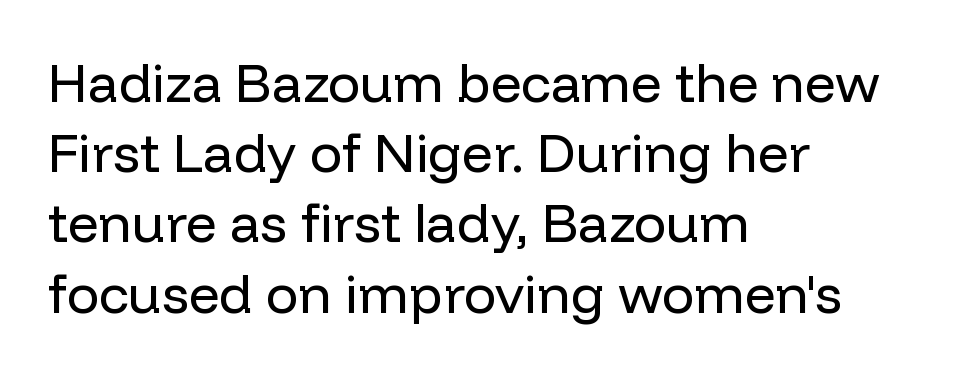
The image shows 54 px regular-weight sans-serif type, upright; set left-aligned, normal line spacing (1.3x), normal letter spacing, not underlined; low stroke contrast and a medium x-height.
